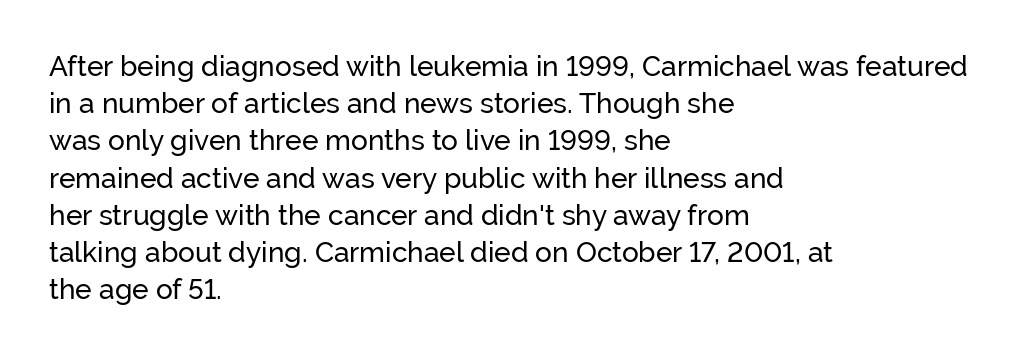
The image shows 28 px sans-serif type, upright; set left-aligned, normal line spacing (1.33x), normal letter spacing, not underlined; low stroke contrast and a medium x-height.
